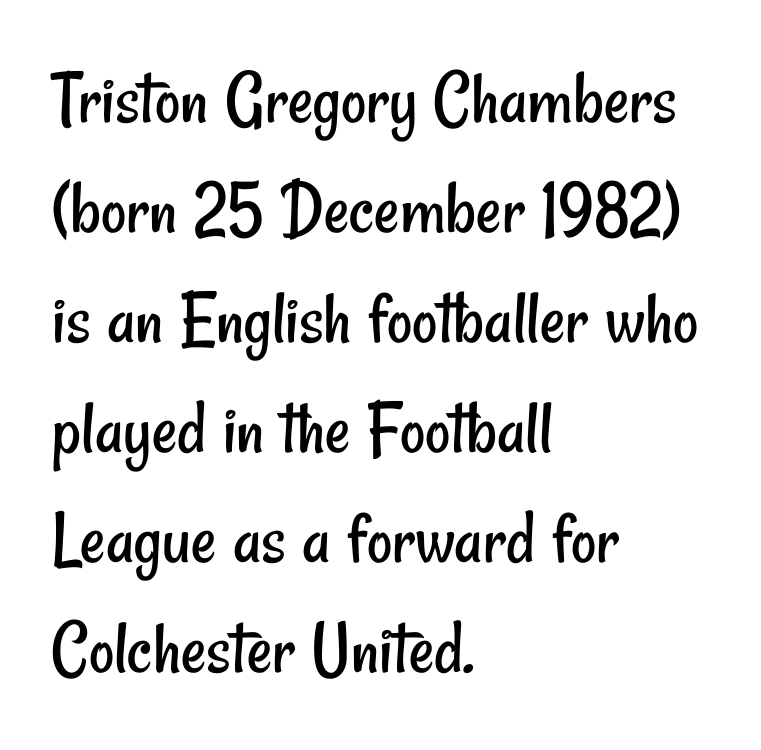
The image shows 78 px regular-weight, condensed sans-serif type; set left-aligned, normal line spacing (1.41x), normal letter spacing, not underlined; low stroke contrast and a small x-height.
